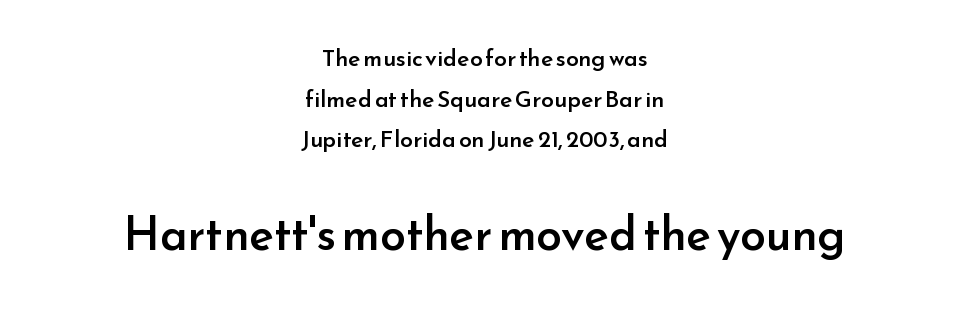
Q: Is the text bold? A: Semi-bold.
Q: Is the text italic (slanted)? A: No, it is upright.
Q: Is the typeface a serif or a sans-serif typeface? A: Sans-serif.
Q: Is the text underlined? A: No.
Q: How is the paragraph aligned? A: Centered.
Q: Is the spacing between letters normal or unusually wide? A: Normal.
Q: Which block of text is set in a larger size, the first (top) or the second (bottom)? A: The second (bottom) one.
Q: Width (condensed, normal, or wide)? A: Normal.
Q: Stroke contrast? A: Low.
Q: x-height? A: Small.
Q: Monospaced? A: No.
